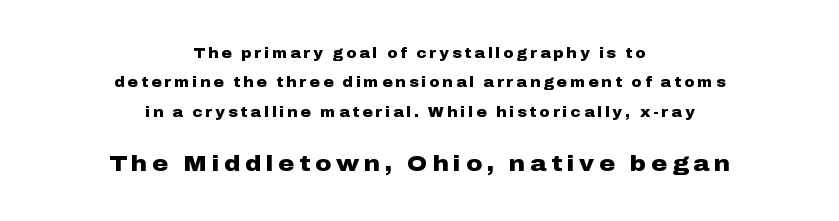
The image shows 22 px bold type, upright; set centered, loose line spacing (2.1x), unusually wide letter spacing (+0.22 em), not underlined; the second (bottom) block is 1.57x larger.
